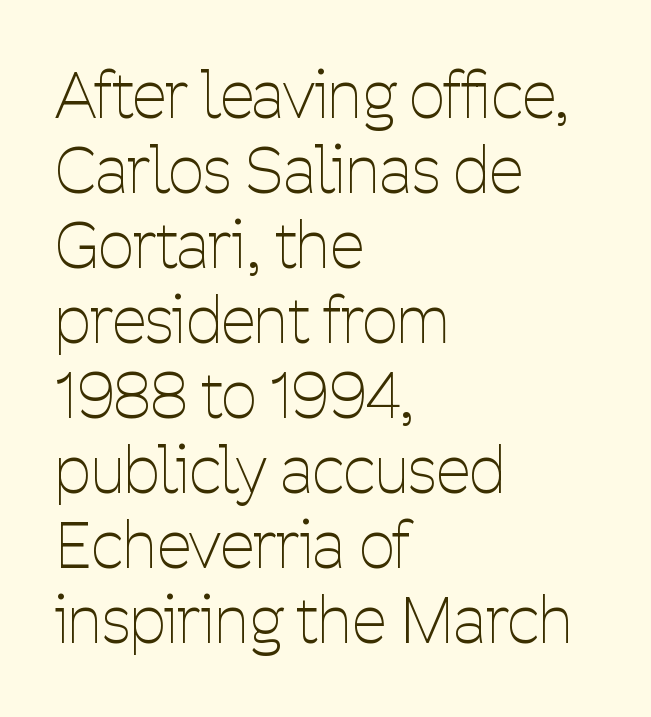
{"serif": "no", "italic": "no", "bold": "no", "weight": "thin", "width": "condensed", "stroke_contrast": "low", "x_height": "medium", "monospaced": "no", "underline": "no", "align": "left", "line_spacing_ratio": 1.21, "letter_spacing": "normal", "letter_spacing_em": 0.0, "glyph_px": 62}
